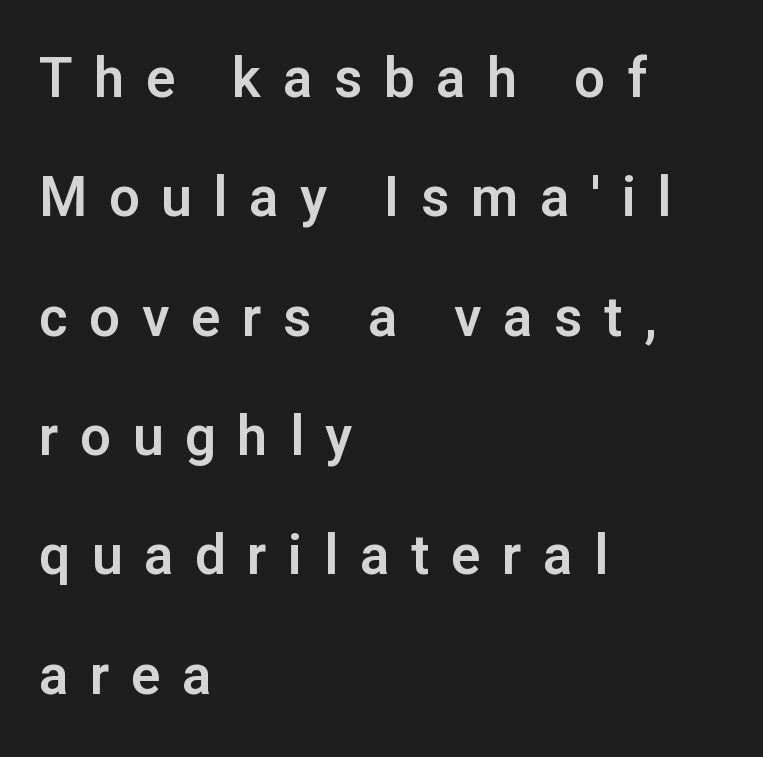
The passage shown is not underscored anywhere. Airy leading. Do the characters align in a grid? No, the font is proportional. This rendering uses left alignment, leaving the right contour irregular.
